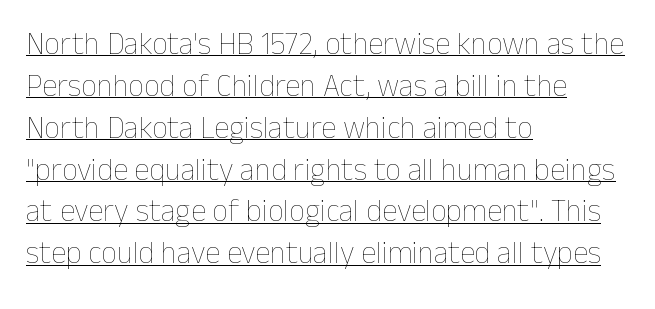
Q: Is the text bold? A: No.
Q: Is the text italic (slanted)? A: No, it is upright.
Q: Is the text underlined? A: Yes.
Q: How is the paragraph aligned? A: Left-aligned.
Q: Is the spacing between letters normal or unusually wide? A: Normal.
Q: Is the spacing between lines tight, normal or loose? A: Normal.
Q: Width (condensed, normal, or wide)? A: Normal.
Q: Stroke contrast? A: Low.
Q: x-height? A: Medium.
Q: Monospaced? A: No.
